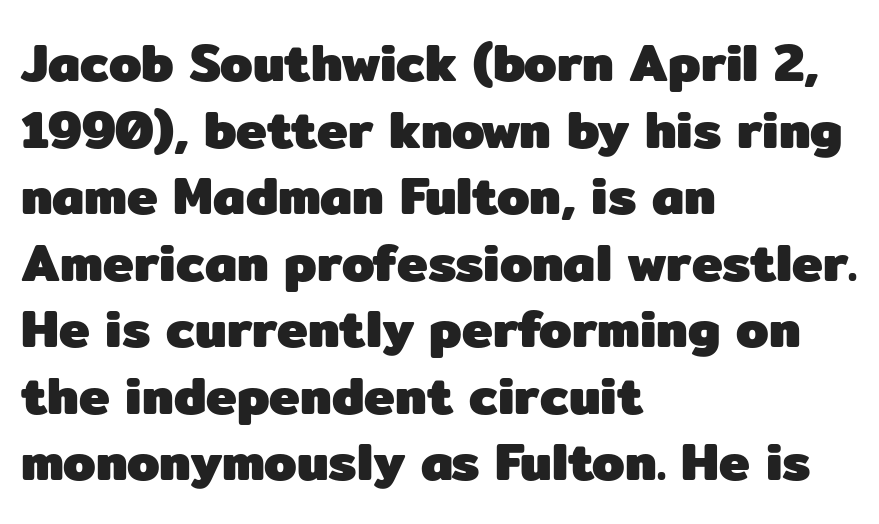
The image shows 52 px heavy sans-serif type, upright; set left-aligned, normal line spacing (1.28x), normal letter spacing, not underlined; low stroke contrast and a medium x-height.
